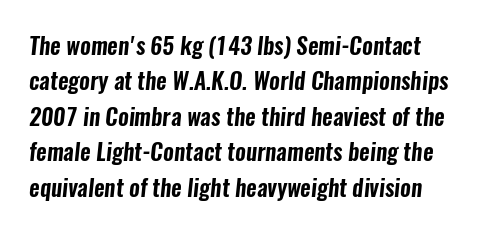
Alignment: flush left. What's the leading like? Ordinary, nothing unusual. The gaps between neighbouring characters are ordinary and unremarkable. Plain, unruled lines of type.
